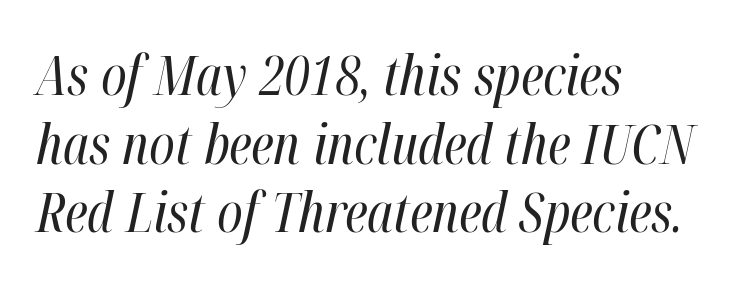
The font is comparable to plain body text, perhaps lighter. Note the varied advance widths — an 'i' is clearly narrower than an 'm'. Plain, unruled lines of type. The rag falls on the right side of this text block. Regular leading.
